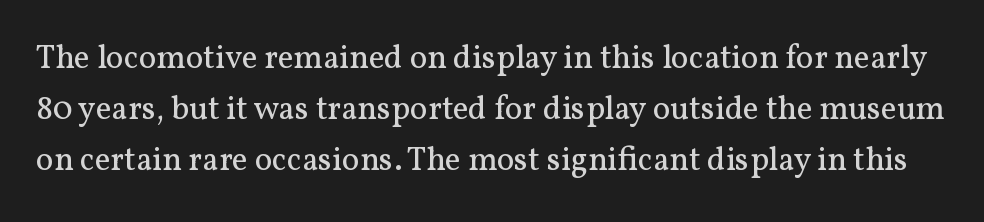
{"serif": "yes", "italic": "no", "bold": "no", "weight": "regular", "width": "normal", "stroke_contrast": "medium", "x_height": "medium", "monospaced": "no", "underline": "no", "line_spacing": "normal", "line_spacing_ratio": 1.55, "letter_spacing": "normal", "letter_spacing_em": 0.0, "glyph_px": 33}
